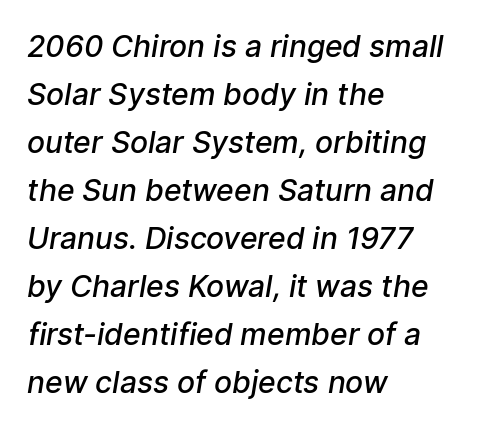
{"serif": "no", "bold": "semi", "weight": "semibold", "width": "normal", "stroke_contrast": "low", "x_height": "medium", "monospaced": "no", "underline": "no", "align": "left", "line_spacing": "normal", "line_spacing_ratio": 1.6, "letter_spacing": "normal", "letter_spacing_em": 0.0, "glyph_px": 30}
